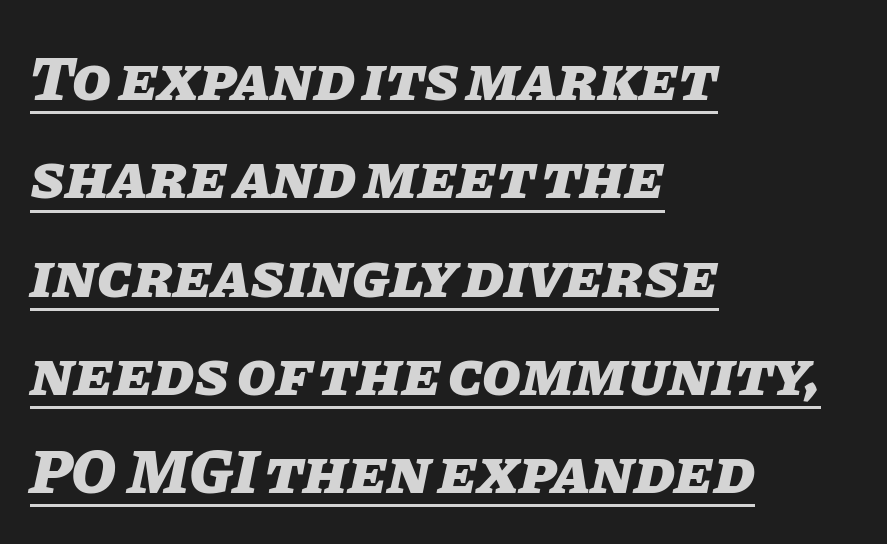
{"italic": "yes", "lean": "right", "slant_degrees": 11, "bold": "yes", "weight": "heavy", "width": "normal", "stroke_contrast": "low", "x_height": "large", "monospaced": "no", "underline": "yes", "align": "left", "line_spacing": "normal", "line_spacing_ratio": 1.56, "letter_spacing": "normal", "letter_spacing_em": 0.0, "glyph_px": 63}
